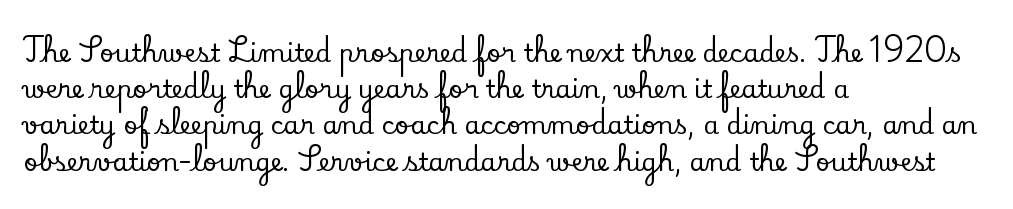
{"italic": "no", "underline": "no", "align": "left", "line_spacing": "normal", "line_spacing_ratio": 1.45, "letter_spacing": "normal", "letter_spacing_em": 0.0, "glyph_px": 25}
